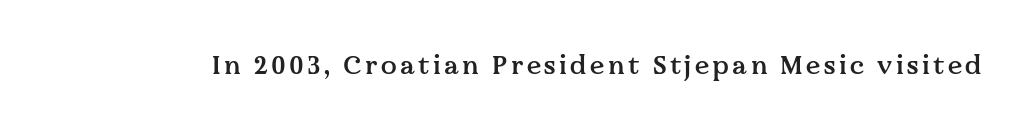
{"italic": "no", "bold": "semi", "underline": "no", "glyph_px": 26}
